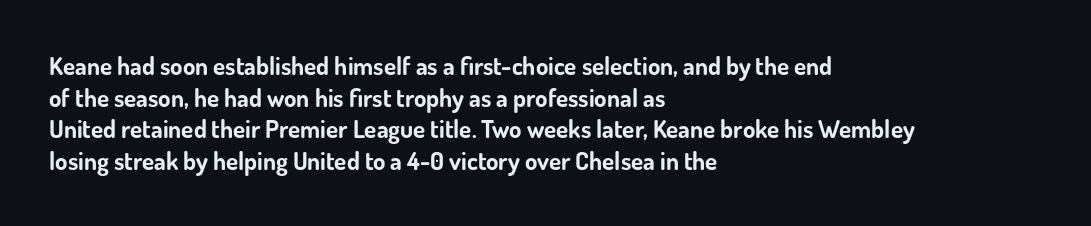
The image shows 25 px bold type, upright; set left-aligned, normal line spacing (1.27x), normal letter spacing, not underlined.
